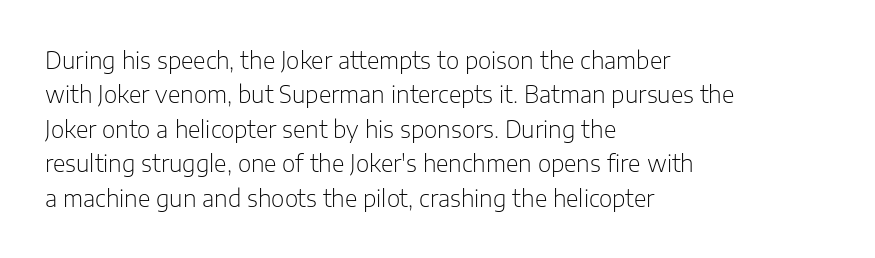
The image shows 23 px text type, upright; set left-aligned, normal line spacing (1.5x), normal letter spacing, not underlined.
